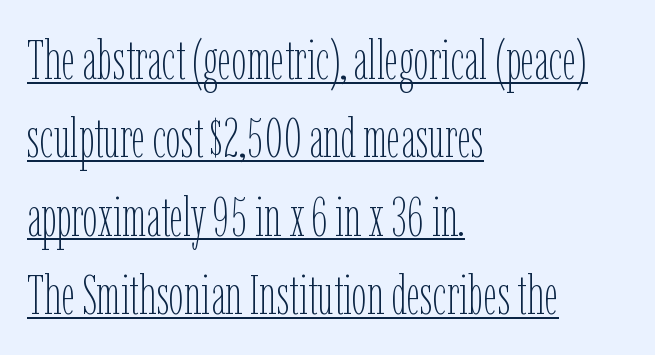
It's the straight-up-and-down kind of type. Letter spacing: default. These lines are rendered in a variable-pitch font. What decoration does the sample have? An underline. Which margin do the lines hug? The left one — the right edge is uneven.
